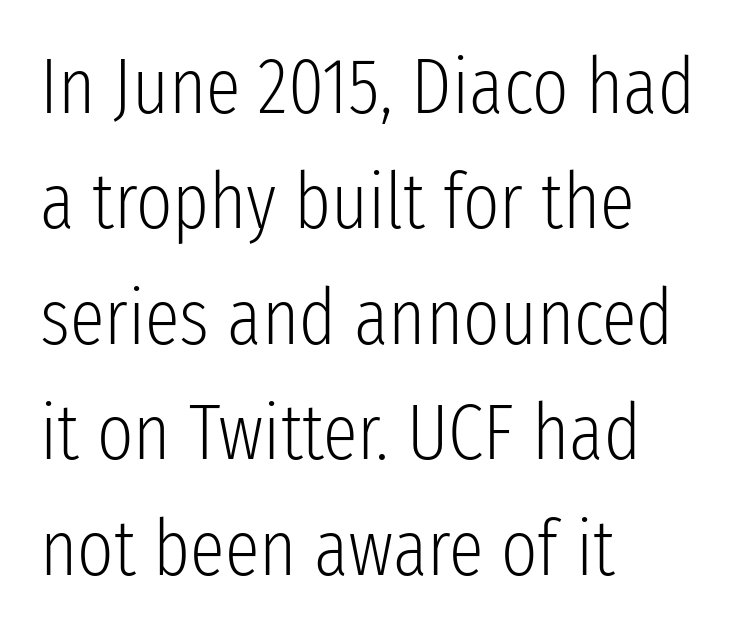
A typesetter would call this proportional, since set widths differ per character. Descenders hang freely into open space. Unlike a traditional serif, this face leaves its strokes unadorned. Rendered with straight, roman letterforms. The compositor pushed each line to the left boundary.
